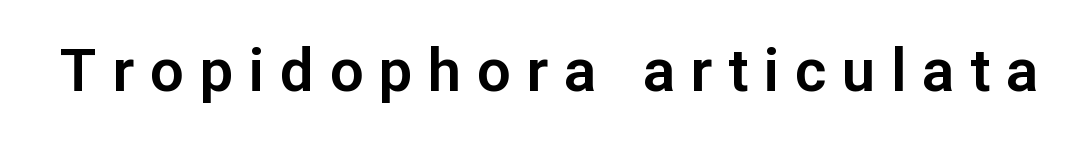
You could only call the tracking loose — the letters float apart. The axis of the letterforms is exactly vertical. The characters display no serif detailing; their extremities are plain. The space beneath each line is pristine and unruled. Here the designer chose a conventional face with non-uniform glyph widths.
